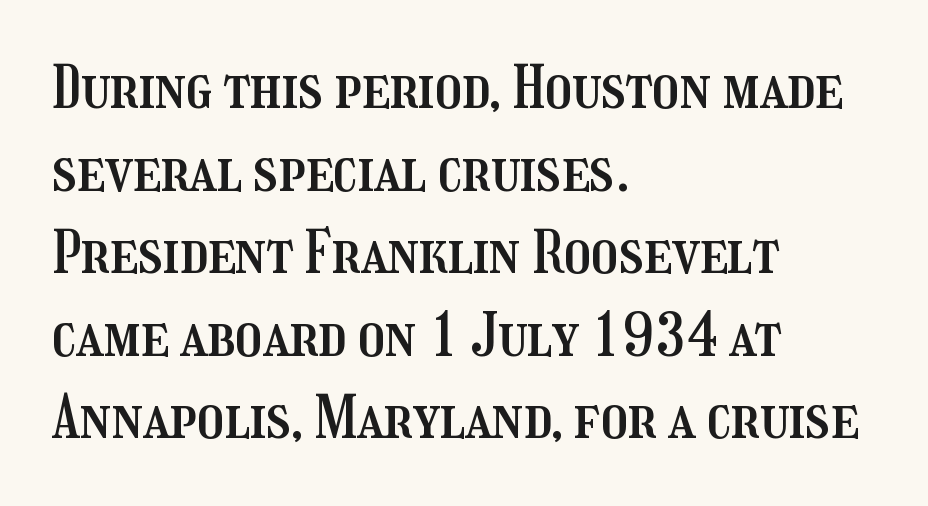
Type without underlining. Does the leading feel generous? No, just average. Varying glyph widths throughout — classic text-font behaviour. Where is the straight margin? On the left.
